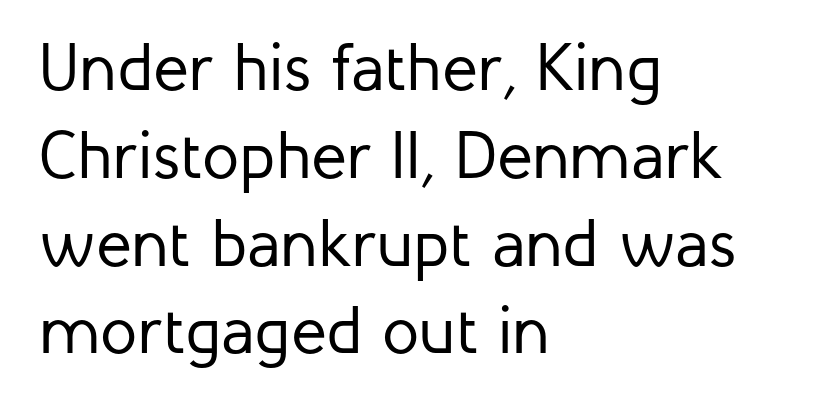
Bold? No — there's no thickening of the strokes. A student would call this left alignment; a typographer would say flush left, rag right. Look at the bottom of the vertical strokes: they stop flat, with no serifs. If you measured baseline to baseline, you'd find a middling distance. Students, note that the glyphs here touch the page at normal intervals. This is the regular roman posture of the typeface.
